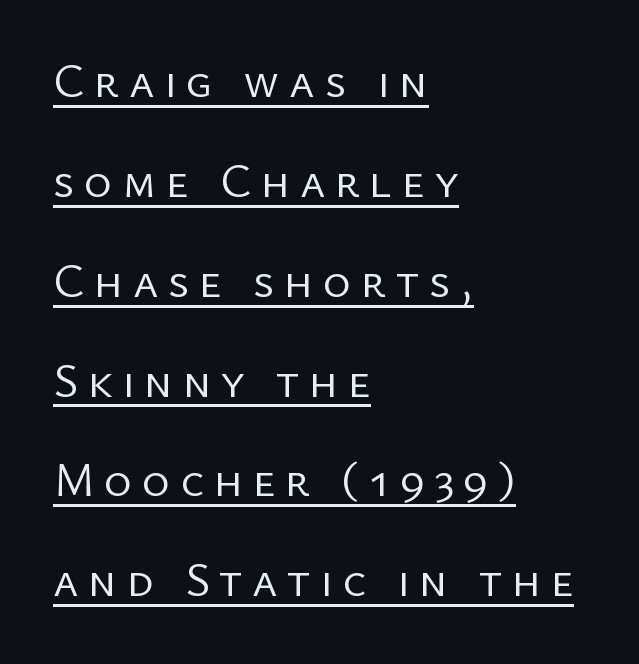
{"serif": "no", "italic": "no", "bold": "no", "weight": "regular", "width": "normal", "stroke_contrast": "low", "x_height": "medium", "monospaced": "no", "underline": "yes", "align": "left", "line_spacing": "loose", "line_spacing_ratio": 2.08, "letter_spacing": "wide", "letter_spacing_em": 0.2, "glyph_px": 48}
